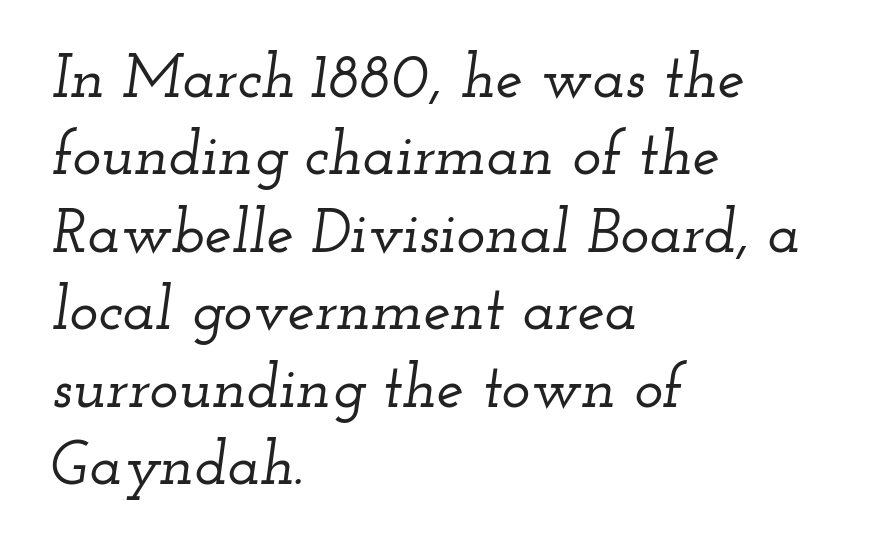
Q: Is the text italic (slanted)? A: Yes, it leans right by about 12 degrees.
Q: Is the typeface a serif or a sans-serif typeface? A: Serif.
Q: Is the text underlined? A: No.
Q: How is the paragraph aligned? A: Left-aligned.
Q: Is the spacing between letters normal or unusually wide? A: Normal.
Q: Is the spacing between lines tight, normal or loose? A: Normal.
Q: Width (condensed, normal, or wide)? A: Wide.
Q: Stroke contrast? A: Low.
Q: x-height? A: Small.
Q: Monospaced? A: No.
